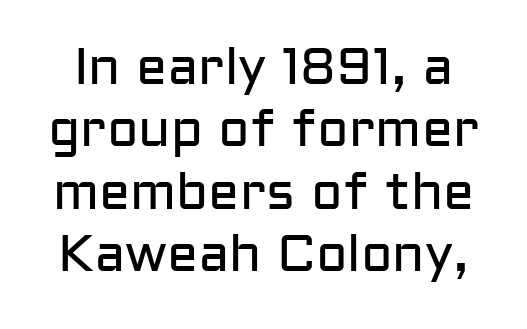
{"serif": "no", "italic": "no", "bold": "no", "weight": "regular", "width": "normal", "stroke_contrast": "low", "x_height": "medium", "monospaced": "no", "underline": "no", "line_spacing_ratio": 1.2, "letter_spacing": "normal", "letter_spacing_em": 0.0, "glyph_px": 52}
